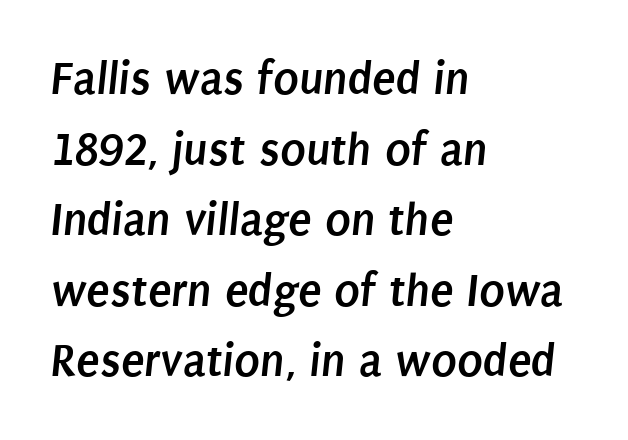
Think of a printed novel: that variable character pitch is what you see here. The passage shown has conventional tracking throughout. Check where the strokes stop: nothing finishes them off — pure sans. Underline: absent.
